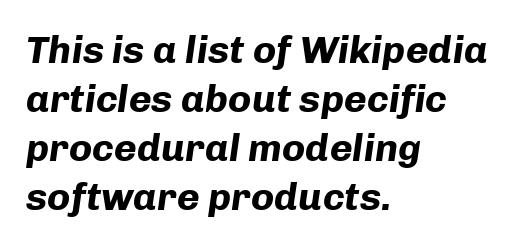
Q: Is the text bold? A: Yes.
Q: Is the text italic (slanted)? A: Yes, it leans right by about 8 degrees.
Q: Is the text underlined? A: No.
Q: How is the paragraph aligned? A: Left-aligned.
Q: Is the spacing between letters normal or unusually wide? A: Normal.
Q: Is the spacing between lines tight, normal or loose? A: Normal.
Q: Width (condensed, normal, or wide)? A: Normal.
Q: Stroke contrast? A: Low.
Q: x-height? A: Medium.
Q: Monospaced? A: No.
